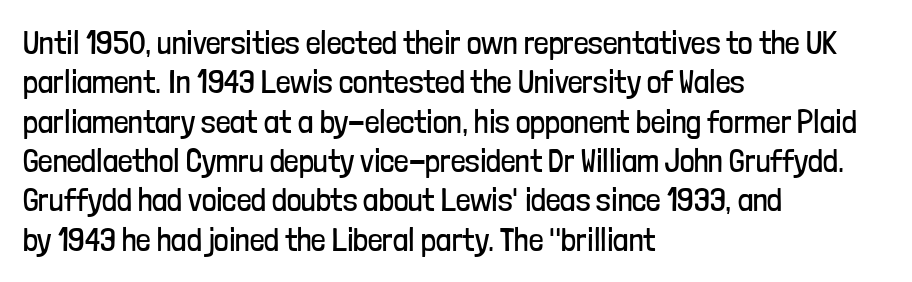
The image shows 32 px regular-weight, condensed sans-serif type, upright; set left-aligned, line spacing 1.23x, normal letter spacing, not underlined; low stroke contrast and a medium x-height.
